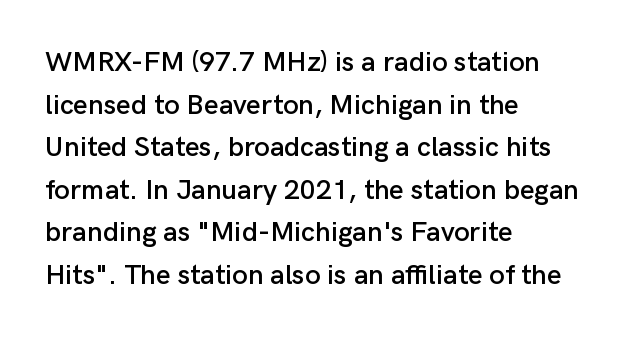
The image shows 28 px sans-serif type, upright; set left-aligned, normal line spacing (1.52x), normal letter spacing, not underlined; low stroke contrast and a medium x-height.
